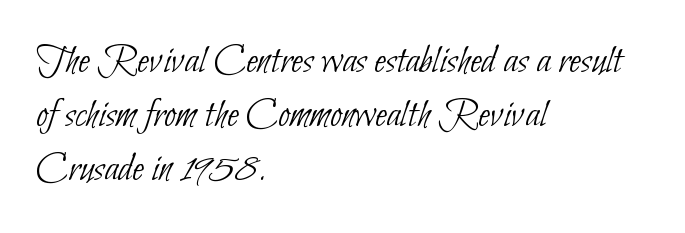
The image shows 42 px thin, condensed sans-serif type; set left-aligned, normal line spacing (1.28x), normal letter spacing, not underlined; low stroke contrast and a small x-height.
